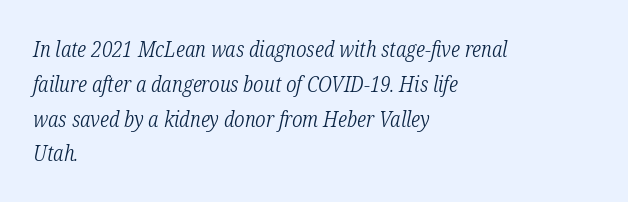
Q: Is the text bold? A: No.
Q: Is the text italic (slanted)? A: Yes, it leans right by about 12 degrees.
Q: Is the text underlined? A: No.
Q: How is the paragraph aligned? A: Left-aligned.
Q: Is the spacing between letters normal or unusually wide? A: Normal.
Q: Is the spacing between lines tight, normal or loose? A: Normal.
